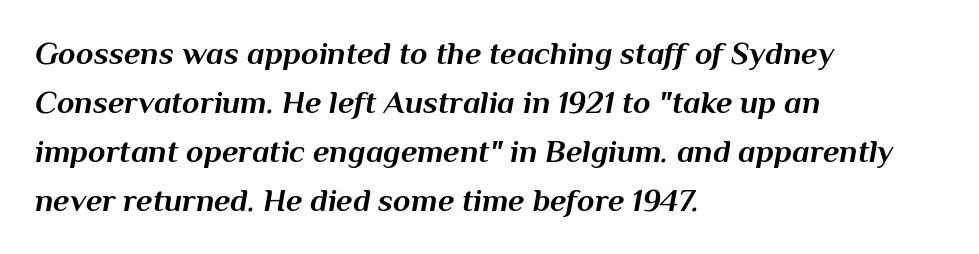
Leftover space on each line is placed entirely after the last word. Regular leading. Is this a fixed-width face? No — the glyphs have proportional, varying widths. Posture: slanted. These lines keep a tight, regular rhythm from letter to letter.
